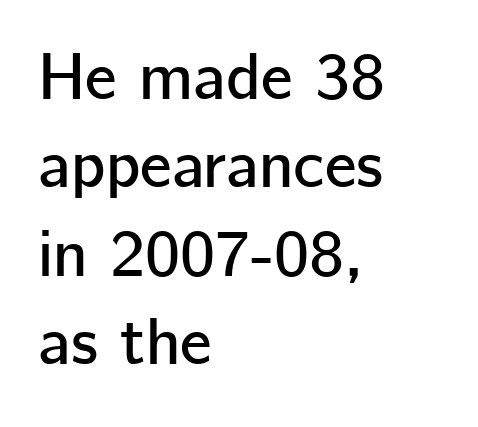
{"serif": "no", "italic": "no", "width": "normal", "stroke_contrast": "low", "x_height": "medium", "monospaced": "no", "underline": "no", "align": "left", "line_spacing": "normal", "line_spacing_ratio": 1.32, "letter_spacing": "normal", "letter_spacing_em": 0.0, "glyph_px": 67}
